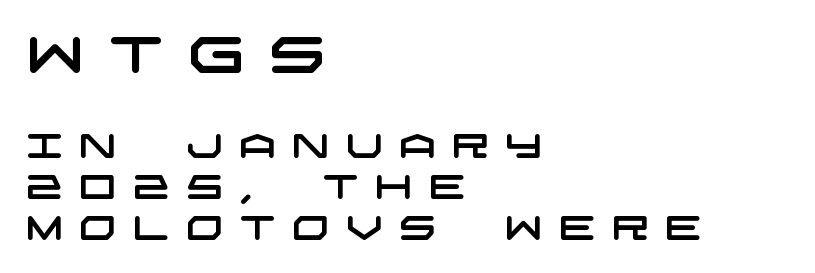
{"serif": "no", "width": "wide", "stroke_contrast": "low", "x_height": "large", "underline": "no", "align": "left", "line_spacing_ratio": 1.23, "letter_spacing": "wide", "letter_spacing_em": 0.48, "larger_block": "first", "size_ratio": 1.52, "glyph_px": 50}
